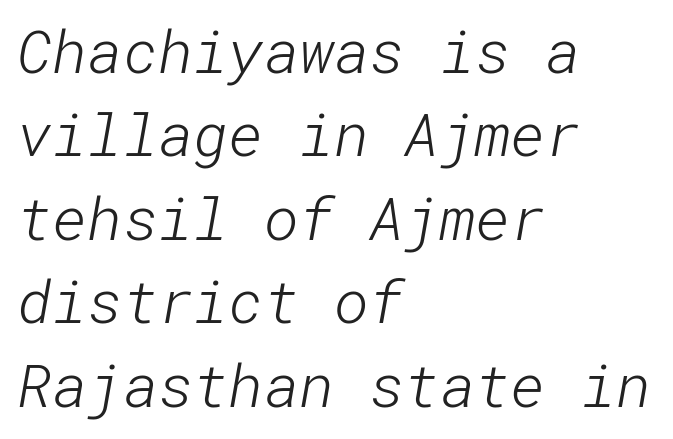
The image shows 60 px light sans-serif type; set left-aligned, normal line spacing (1.39x), normal letter spacing, not underlined; low stroke contrast and a medium x-height.
